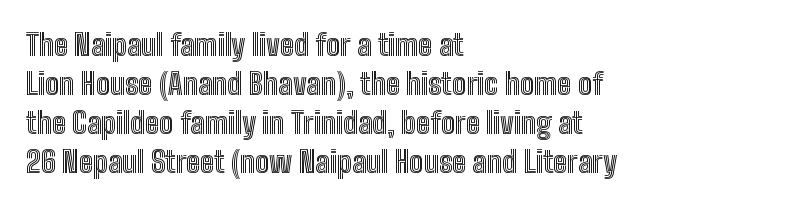
Alignment: flush left. A roman cut, with each character standing at attention. Evenly set lines give the paragraph a standard silhouette. Short note: letters normally spaced. Spacing verdict: proportional, widths tailored to each character.
